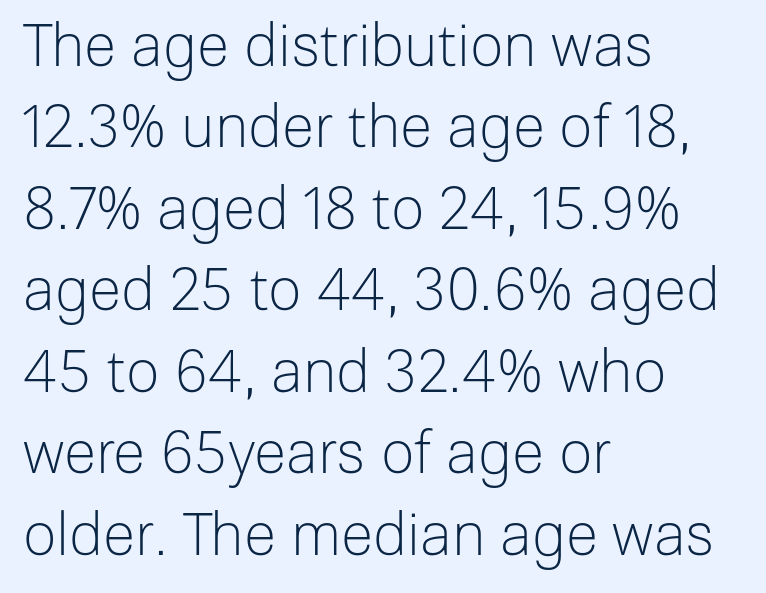
The image shows 59 px light sans-serif type, upright; set left-aligned, normal line spacing (1.38x), normal letter spacing, not underlined; low stroke contrast and a medium x-height.
